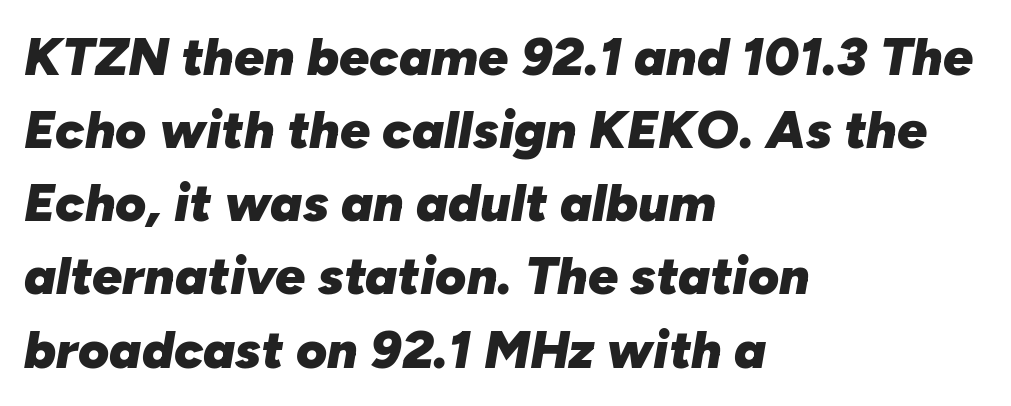
Q: Is the text bold? A: Yes.
Q: Is the text italic (slanted)? A: Yes, it leans right by about 10 degrees.
Q: Is the text underlined? A: No.
Q: How is the paragraph aligned? A: Left-aligned.
Q: Is the spacing between letters normal or unusually wide? A: Normal.
Q: Is the spacing between lines tight, normal or loose? A: Normal.
Q: Width (condensed, normal, or wide)? A: Normal.
Q: Stroke contrast? A: Low.
Q: x-height? A: Medium.
Q: Monospaced? A: No.
